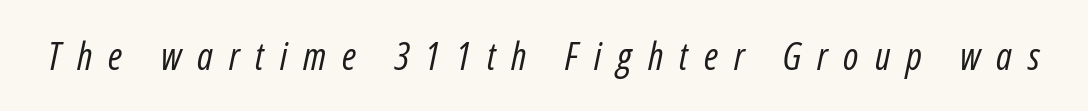
Compared with ordinary roman type, these characters are visibly tilted. Honestly, the letter spacing is so wide it's the main thing you notice. The face used here is proportionally spaced, like ordinary book or web type. The specimen omits any rule beneath the text block's lines. The face looks like a standard text weight, possibly lighter.
